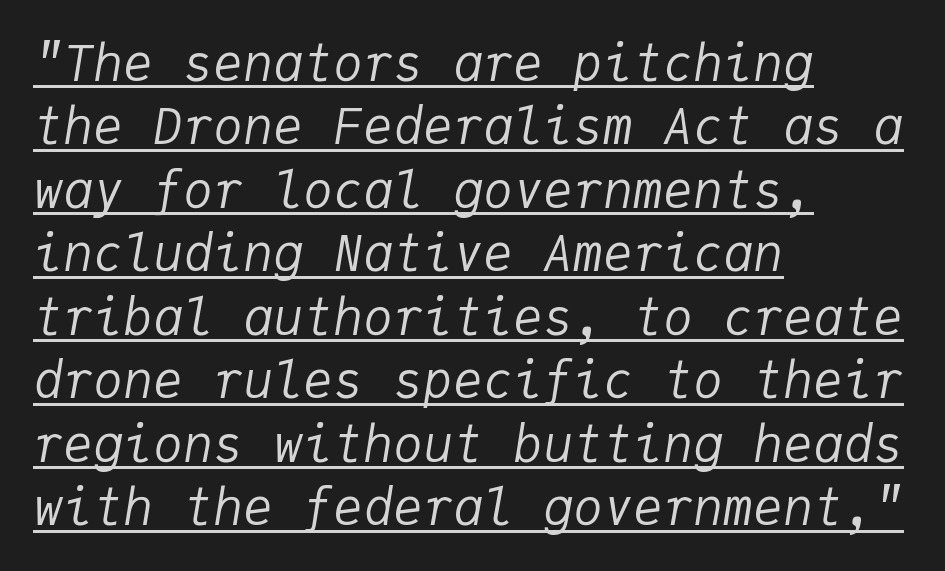
{"italic": "yes", "lean": "right", "slant_degrees": 9, "bold": "no", "weight": "regular", "width": "normal", "stroke_contrast": "low", "x_height": "medium", "monospaced": "yes", "underline": "yes", "align": "left", "line_spacing": "normal", "line_spacing_ratio": 1.27, "letter_spacing": "normal", "letter_spacing_em": 0.0, "glyph_px": 50}
